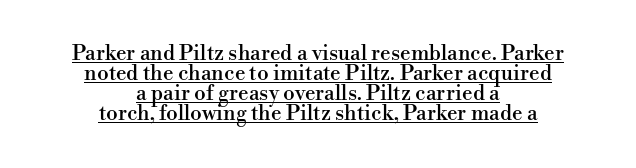
The rendering positions every line midway between the sides. Posture: straight, roman, zero tilt. Words appear dense and cohesive because spacing is normal. A typesetter would call this leading minimal, almost set solid.
